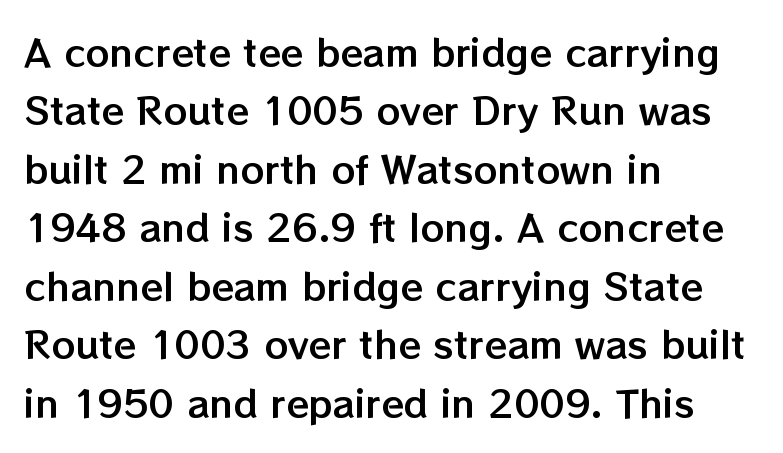
If you drew a ruler down the left edge, every line would touch it. Do the characters align in a grid? No, the font is proportional. This sample uses plain, unmodified letter spacing. Interline gaps are of average width in this sample. The font's upright variant was chosen for this text.
